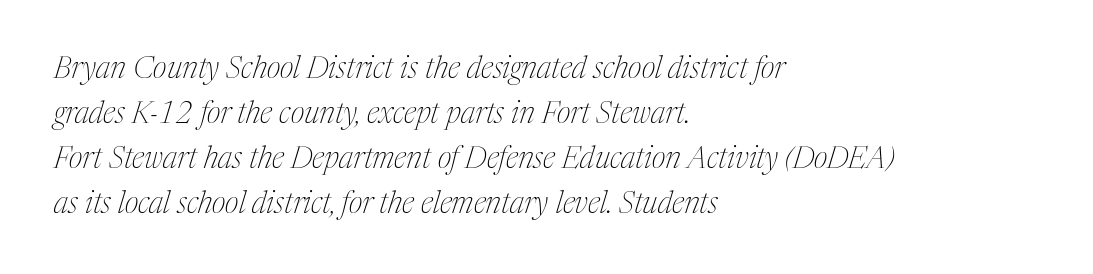
The image shows 30 px thin, condensed serif type, italic (leaning right); set left-aligned, normal line spacing (1.5x), normal letter spacing, not underlined; medium stroke contrast and a medium x-height.
